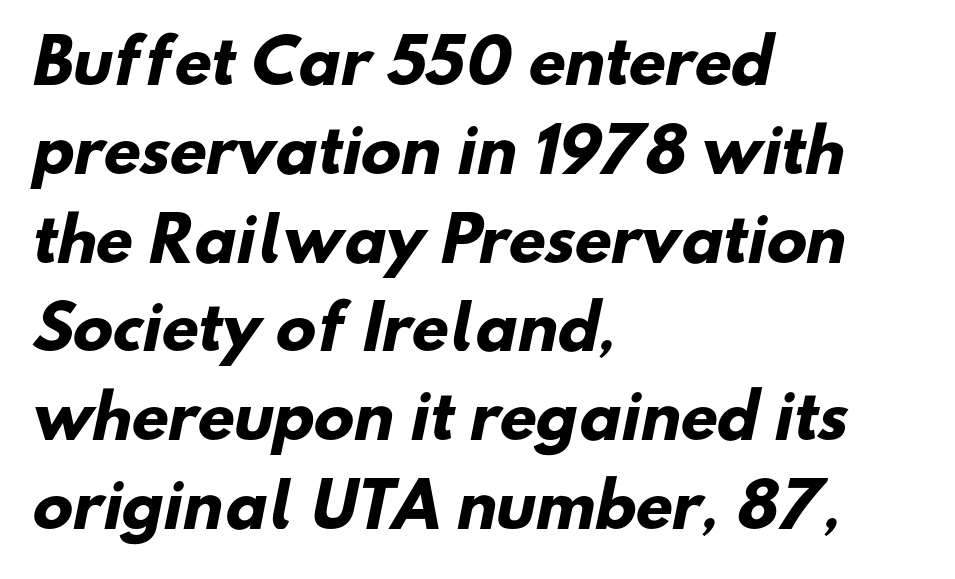
{"serif": "no", "bold": "yes", "weight": "heavy", "width": "normal", "stroke_contrast": "low", "x_height": "small", "monospaced": "no", "underline": "no", "align": "left", "line_spacing": "normal", "line_spacing_ratio": 1.48, "letter_spacing": "normal", "letter_spacing_em": 0.0, "glyph_px": 60}
